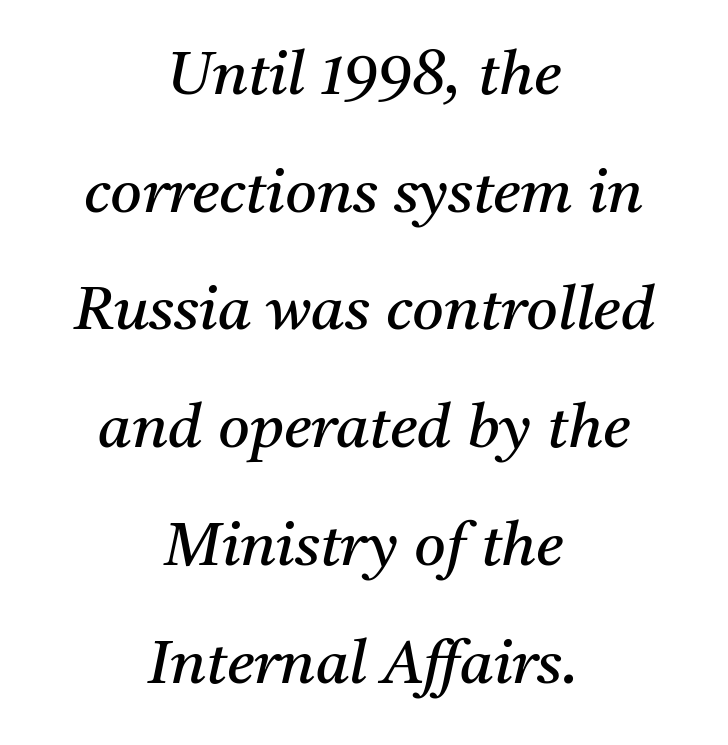
Q: Is the text bold? A: No.
Q: Is the text italic (slanted)? A: Yes, it leans right by about 11 degrees.
Q: Is the typeface a serif or a sans-serif typeface? A: Serif.
Q: Is the text underlined? A: No.
Q: How is the paragraph aligned? A: Centered.
Q: Is the spacing between letters normal or unusually wide? A: Normal.
Q: Is the spacing between lines tight, normal or loose? A: Loose.
Q: Width (condensed, normal, or wide)? A: Normal.
Q: Stroke contrast? A: Medium.
Q: x-height? A: Medium.
Q: Monospaced? A: No.
